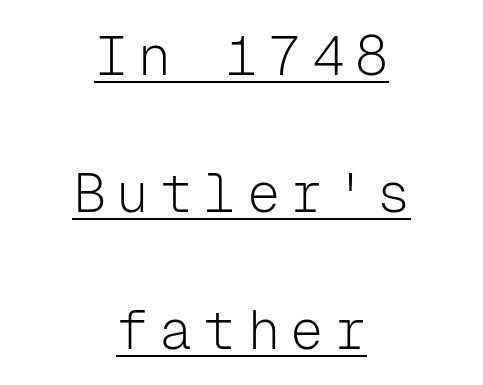
Q: Is the text bold? A: No.
Q: Is the text italic (slanted)? A: No, it is upright.
Q: Is the typeface a serif or a sans-serif typeface? A: Sans-serif.
Q: Is the text underlined? A: Yes.
Q: How is the paragraph aligned? A: Centered.
Q: Is the spacing between lines tight, normal or loose? A: Loose.
Q: Width (condensed, normal, or wide)? A: Normal.
Q: Stroke contrast? A: Low.
Q: x-height? A: Medium.
Q: Monospaced? A: Yes.
